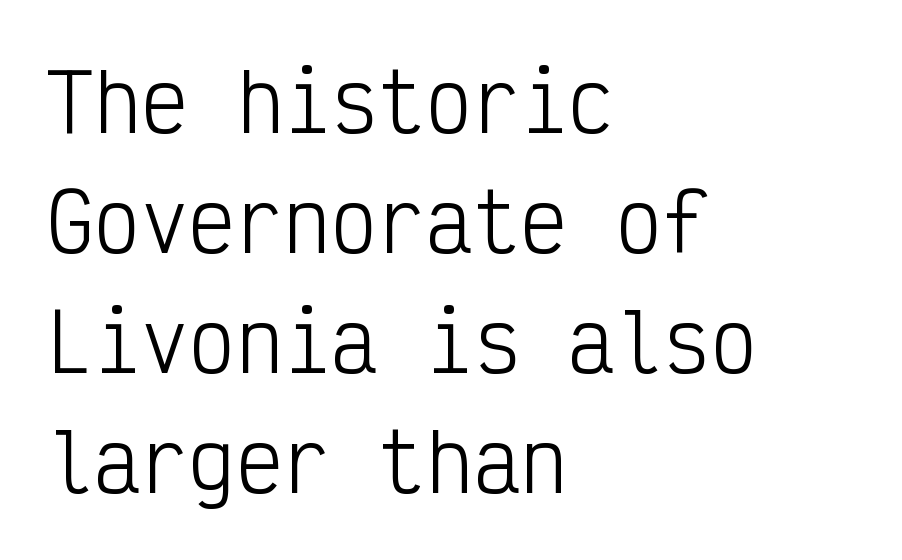
All the whitespace from short lines collects on the right. Look at the bottom of the vertical strokes: they stop flat, with no serifs. Short note: letters normally spaced. This is not heavy type; no bold has been used. Each row of text sits above clean, open space. No italicization has been applied; the sample stays upright.
